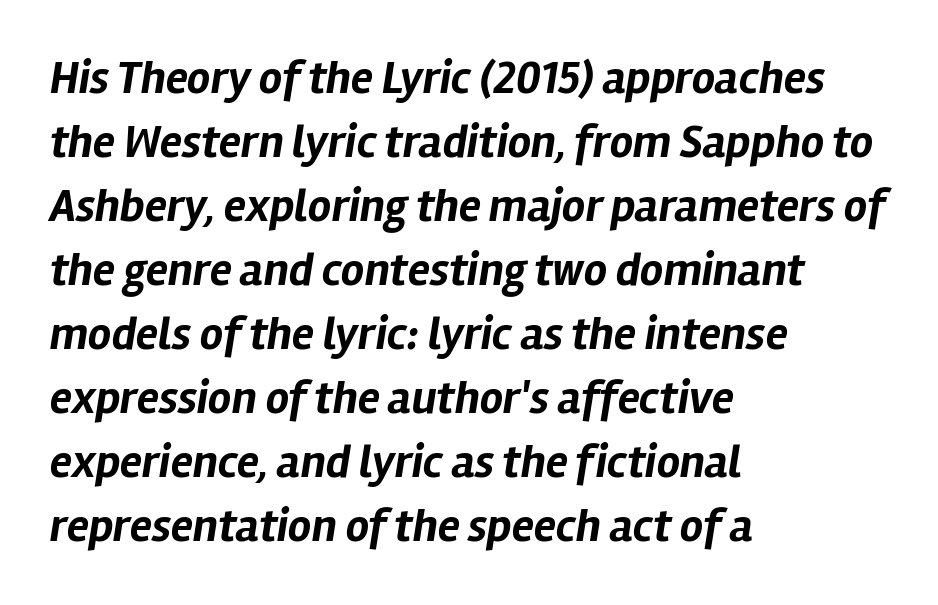
{"italic": "yes", "lean": "right", "slant_degrees": 12, "bold": "yes", "weight": "bold", "width": "normal", "stroke_contrast": "low", "x_height": "medium", "monospaced": "no", "underline": "no", "align": "left", "line_spacing": "normal", "line_spacing_ratio": 1.39, "letter_spacing": "normal", "letter_spacing_em": 0.0, "glyph_px": 46}
